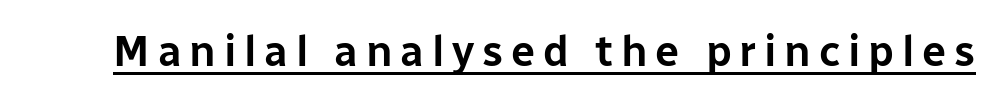
The image shows 43 px sans-serif type, upright; set underlined; low stroke contrast and a medium x-height.
